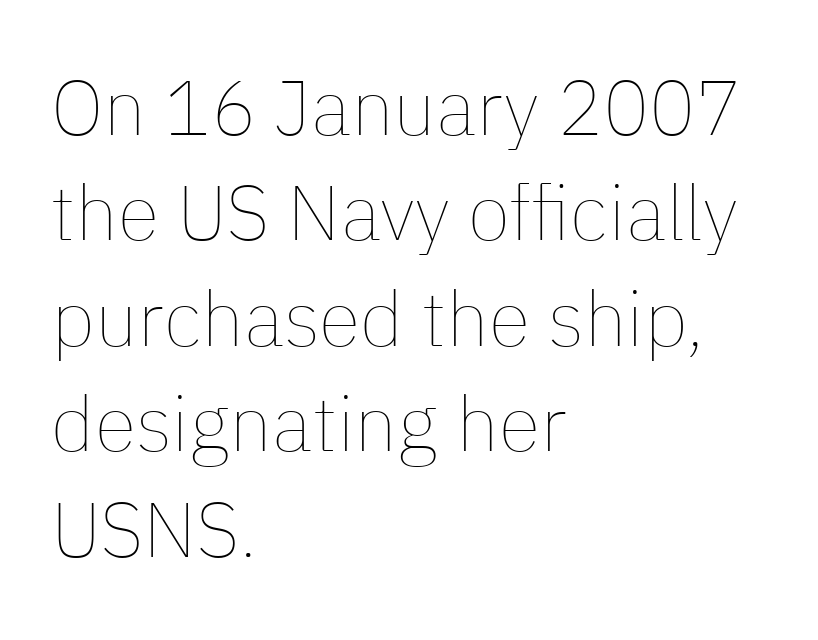
Short and long lines alike share a common starting point at left. The font's upright variant was chosen for this text. These lines sit exactly where default settings would place them. Decoration check: the copy has no underline. Varying glyph widths throughout — classic text-font behaviour.
